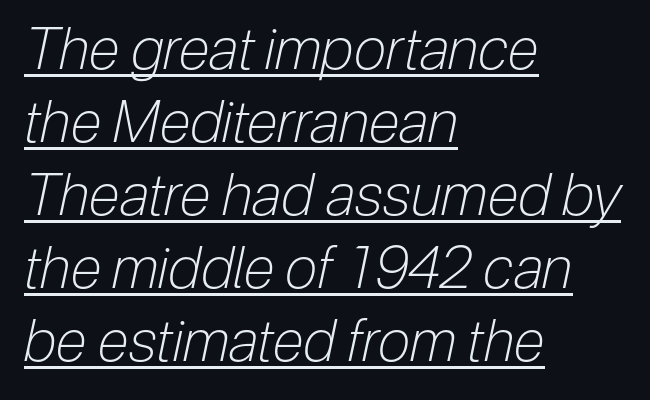
The image shows 58 px light, condensed type, italic (leaning right); set left-aligned, normal line spacing (1.26x), normal letter spacing, underlined; low stroke contrast and a medium x-height.
